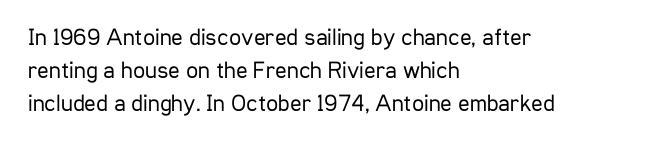
Horizontally, the lines are justified to the leading edge only. A roman cut, with each character standing at attention. The lines sit at an ordinary, default distance from one another. The font sits on the lighter half of the weight spectrum, regular included. Just letters on the line, the space beneath them empty. Standard letterfit; no display-style spreading of the glyphs.
